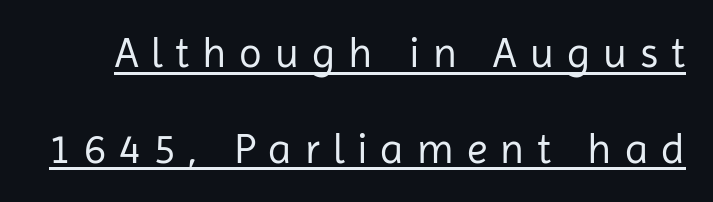
Underlining? Definitely there. No feet cap the strokes, marking this as sans-serif type. The block of text is sparse from top to bottom, with ample space between rows. The type is letterspaced generously, with wide tracking. The font is comparable to plain body text, perhaps lighter.
